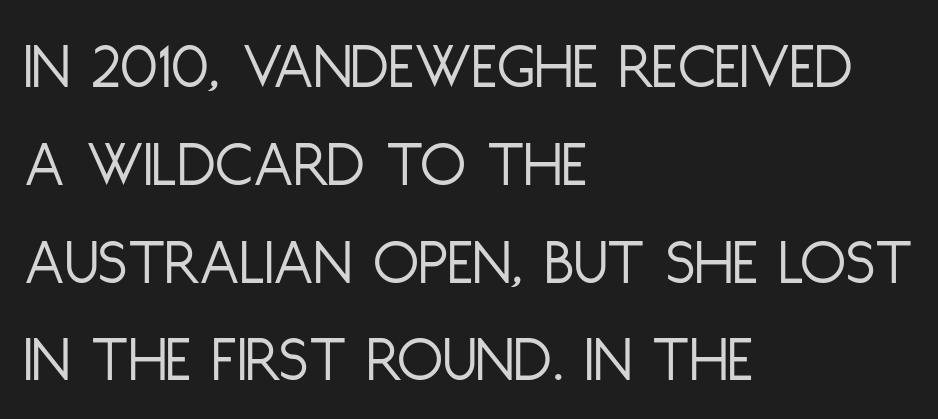
Characters follow at the spacing the type designer built in. This block has exactly the height ordinary leading produces. Is the block centered? No — it sits flush against the left margin. This rendering employs a face without finishing strokes, i.e., a sans-serif. Note the varied advance widths — an 'i' is clearly narrower than an 'm'. Caption: face not bold, strokes unweighted.
